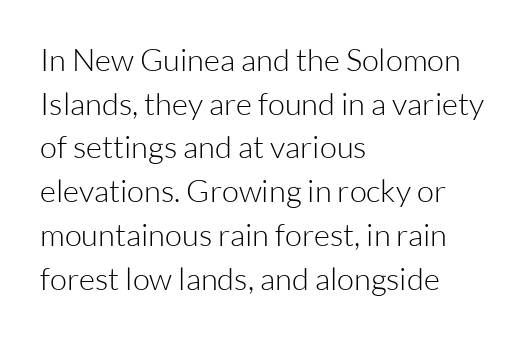
Vertically, the passage feels balanced, rows spaced as you'd expect. The face used here is a sans, in the tradition of grotesques and geometrics. A typesetter would call this proportional, since set widths differ per character. Letter spacing: default. The baseline area is clear. No italicization has been applied; the sample stays upright.
